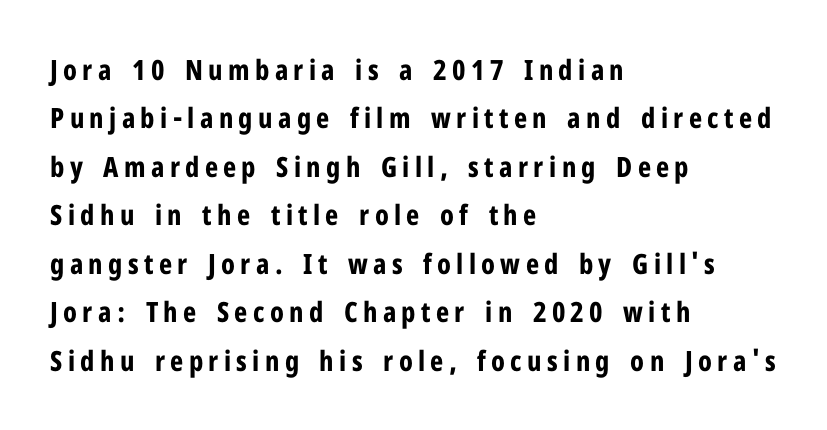
Font category for this specimen: sans-serif. The letters stand upright; this is a roman face. The typesetter chose a ragged-right arrangement here. Plain, unruled lines of type. These lines are rendered in a variable-pitch font. A dark, heavy texture on the line: the type is bold.
